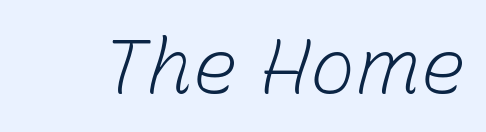
The image shows 76 px light type, italic (leaning right); set normal letter spacing, not underlined; low stroke contrast and a medium x-height.
